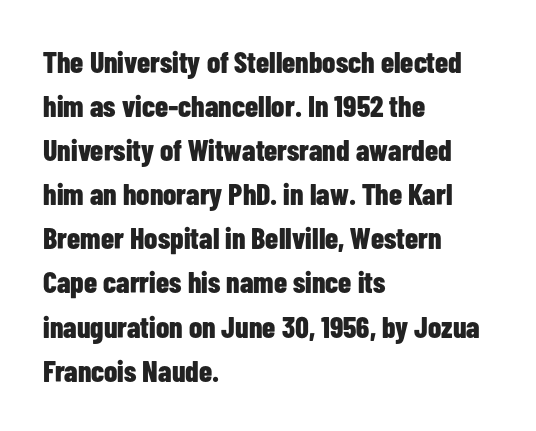
Posture: straight, roman, zero tilt. The sample has been set heavy, in full bold. Letter spacing: default. This rendering employs a face without finishing strokes, i.e., a sans-serif. The line-height multiplier appears to be the usual default. Casual observation: everything's shoved over to the left.
